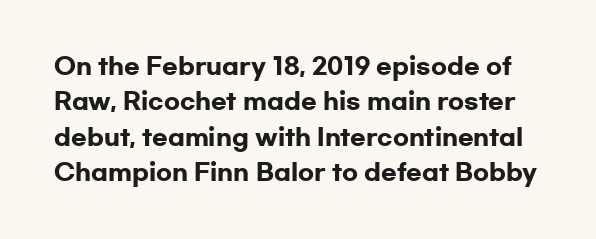
The image shows 23 px bold type, upright; set normal line spacing (1.54x), normal letter spacing, not underlined.
